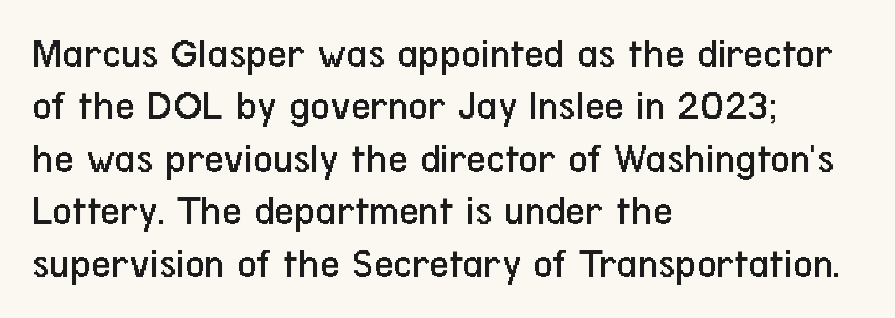
Q: Is the text bold? A: No.
Q: Is the text italic (slanted)? A: No, it is upright.
Q: Is the typeface a serif or a sans-serif typeface? A: Sans-serif.
Q: Is the text underlined? A: No.
Q: How is the paragraph aligned? A: Left-aligned.
Q: Is the spacing between letters normal or unusually wide? A: Normal.
Q: Width (condensed, normal, or wide)? A: Condensed.
Q: Stroke contrast? A: Low.
Q: x-height? A: Medium.
Q: Monospaced? A: No.
